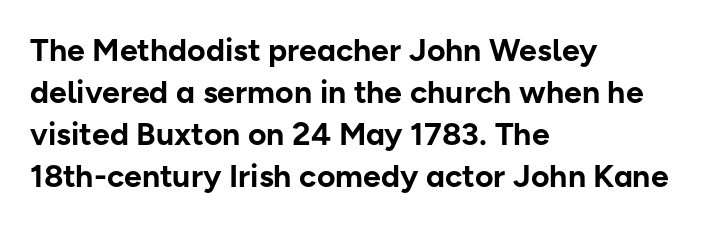
The image shows 32 px bold sans-serif type, upright; set left-aligned, normal line spacing (1.31x), normal letter spacing, not underlined; low stroke contrast and a medium x-height.
